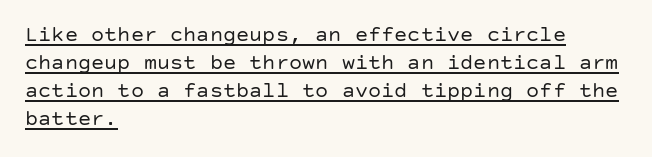
{"italic": "no", "bold": "no", "underline": "yes", "align": "left", "line_spacing": "normal", "line_spacing_ratio": 1.27, "letter_spacing": "normal", "letter_spacing_em": 0.0, "glyph_px": 22}
